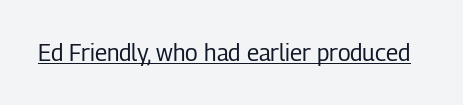
Students, observe the line beneath the letters — that is underlining. You can tell it's not italic because the verticals are truly vertical. Stems here are at most as thick as an everyday book face. Between one letter and the next there's only the usual sliver of space.
